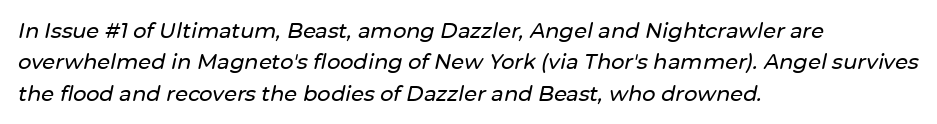
Nothing unusual about the tracking: characters are spaced as the font intends. In CSS terms this would be text-align: left. Is there much room between lines? A standard amount, neither cramped nor airy. Check under the words: just untouched page. Compared with ordinary roman type, these characters are visibly tilted.
